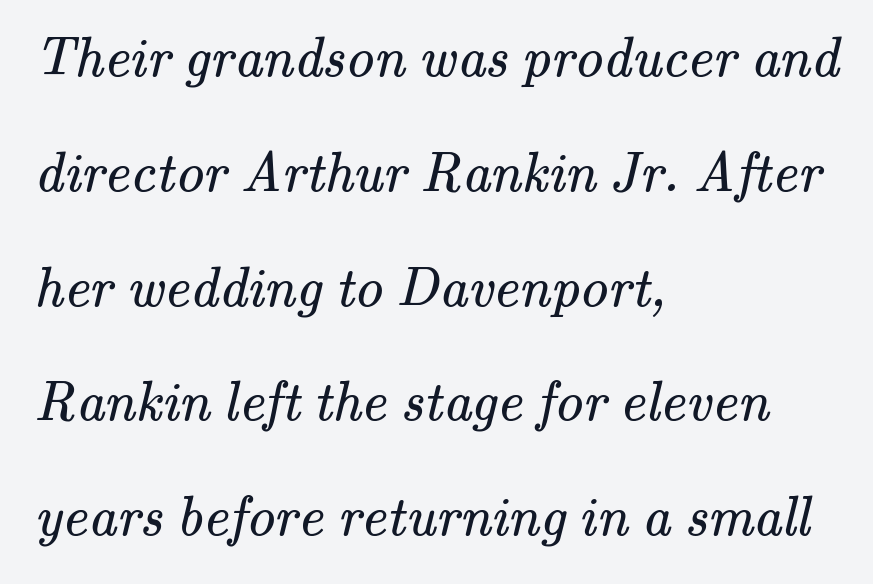
{"serif": "yes", "bold": "no", "weight": "regular", "width": "normal", "stroke_contrast": "medium", "x_height": "small", "monospaced": "no", "underline": "no", "align": "left", "line_spacing": "loose", "line_spacing_ratio": 2.05, "letter_spacing": "normal", "letter_spacing_em": 0.0, "glyph_px": 56}
